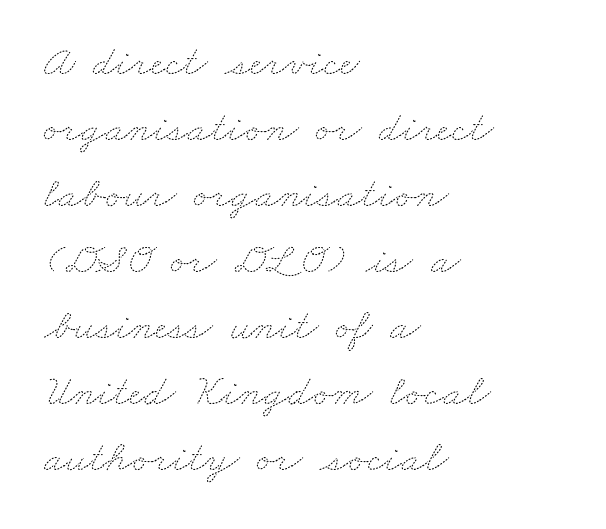
{"bold": "no", "weight": "thin", "width": "wide", "stroke_contrast": "medium", "x_height": "small", "monospaced": "no", "underline": "no", "align": "left", "line_spacing": "normal", "line_spacing_ratio": 1.5, "letter_spacing": "normal", "letter_spacing_em": 0.0, "glyph_px": 44}
